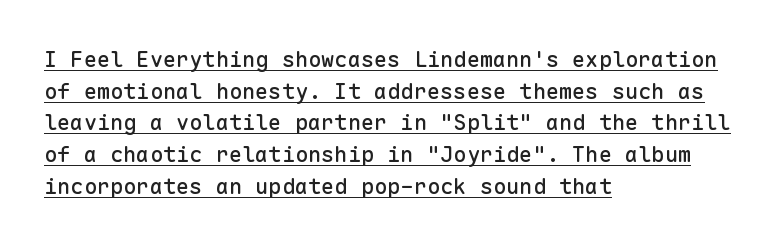
Q: Is the text italic (slanted)? A: No, it is upright.
Q: Is the text underlined? A: Yes.
Q: How is the paragraph aligned? A: Left-aligned.
Q: Is the spacing between letters normal or unusually wide? A: Normal.
Q: Is the spacing between lines tight, normal or loose? A: Normal.
